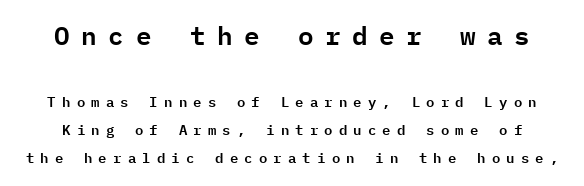
The image shows 26 px text type, upright; set loose line spacing (2.03x), unusually wide letter spacing (+0.44 em), not underlined; the first (top) block is 1.86x larger.
